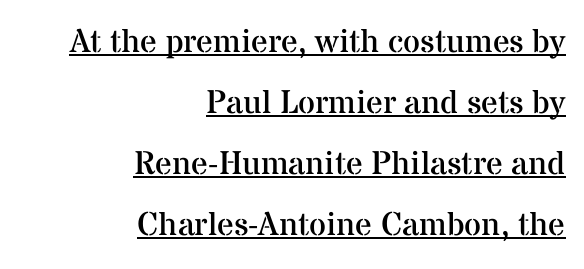
The image shows 33 px regular-weight serif type, upright; set right-aligned, line spacing 1.85x, normal letter spacing, underlined; medium stroke contrast and a medium x-height.
